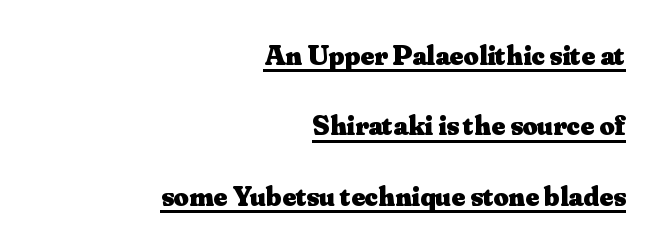
Typeset ragged left — the right edge is the straight one. The face used here is seriffed, in the tradition of book romans. The rendering uses natural spacing where letterforms have individual widths. Unlike italic type, these characters show no tilt at all. The letterforms sit shoulder to shoulder at normal distance. Students, observe: this is what heavily led, spacious text looks like.
